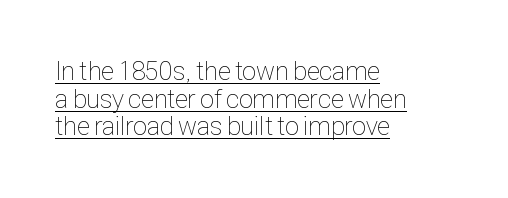
The font is comparable to plain body text, perhaps lighter. A typographer would call this underscored text. Inter-character spacing is left at the font's built-in metrics. Line beginnings align vertically; line endings do not. The vertical gap from one line to the next is small.
